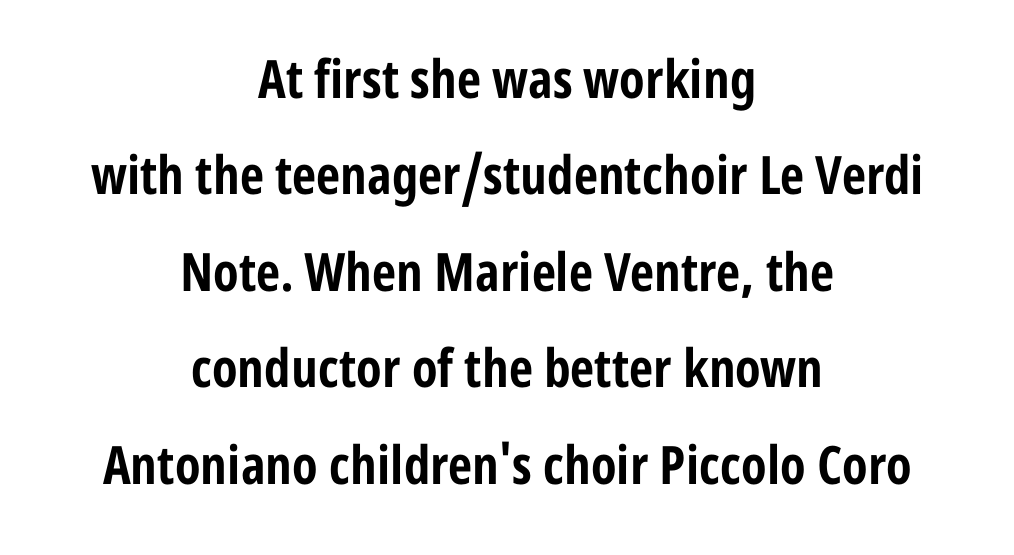
Every letter is thick-stroked: bold, no question. The glyphs are unaccompanied by any horizontal stroke below them. A sans-serif font was chosen for this passage. The lettering holds an erect, upright posture throughout.
